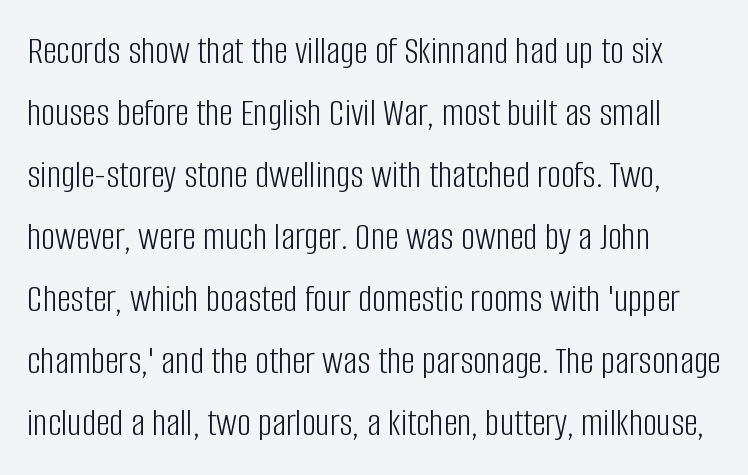
Q: Is the text bold? A: No.
Q: Is the text italic (slanted)? A: No, it is upright.
Q: Is the typeface a serif or a sans-serif typeface? A: Sans-serif.
Q: Is the text underlined? A: No.
Q: How is the paragraph aligned? A: Left-aligned.
Q: Is the spacing between letters normal or unusually wide? A: Normal.
Q: Is the spacing between lines tight, normal or loose? A: Normal.
Q: Width (condensed, normal, or wide)? A: Condensed.
Q: Stroke contrast? A: Low.
Q: x-height? A: Large.
Q: Monospaced? A: No.
